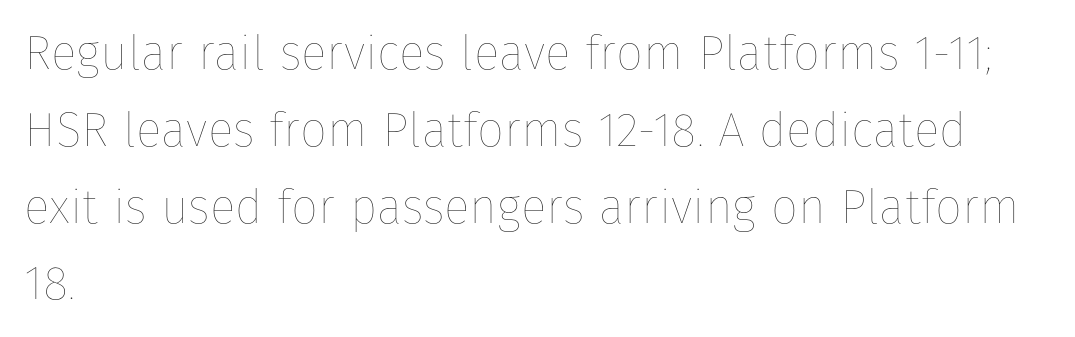
Visually the block forms a straight wall on the left and a jagged coastline on the right. In terms of posture, this sample is upright. Counters stay open thanks to moderate or lighter strokes. Here the designer chose a conventional face with non-uniform glyph widths. Observe the ordinary spacing: letters are neighbours, not strangers.
